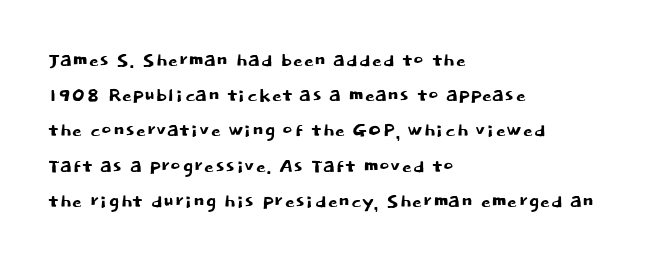
The image shows 25 px text type, upright; set left-aligned, normal line spacing (1.41x), normal letter spacing, not underlined.
